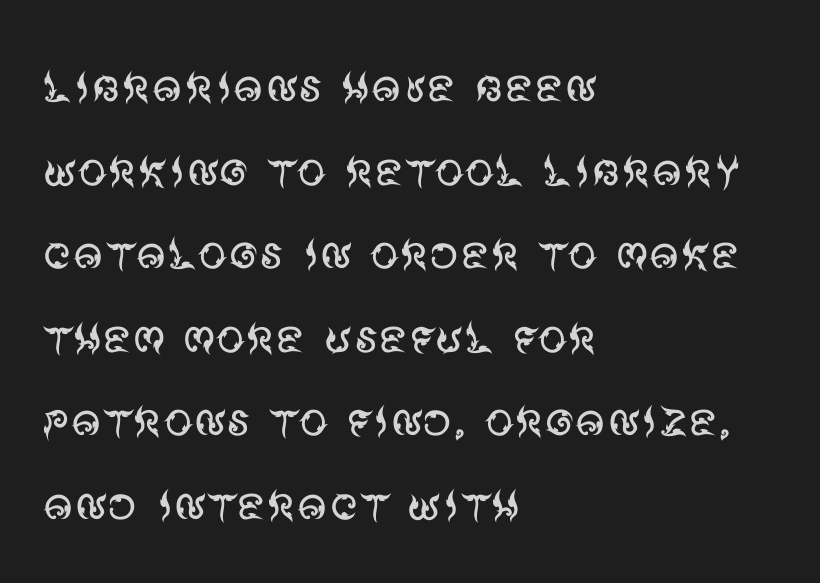
The image shows 58 px regular-weight sans-serif type, upright; set left-aligned, normal line spacing (1.44x), normal letter spacing, not underlined; medium stroke contrast and a large x-height.
